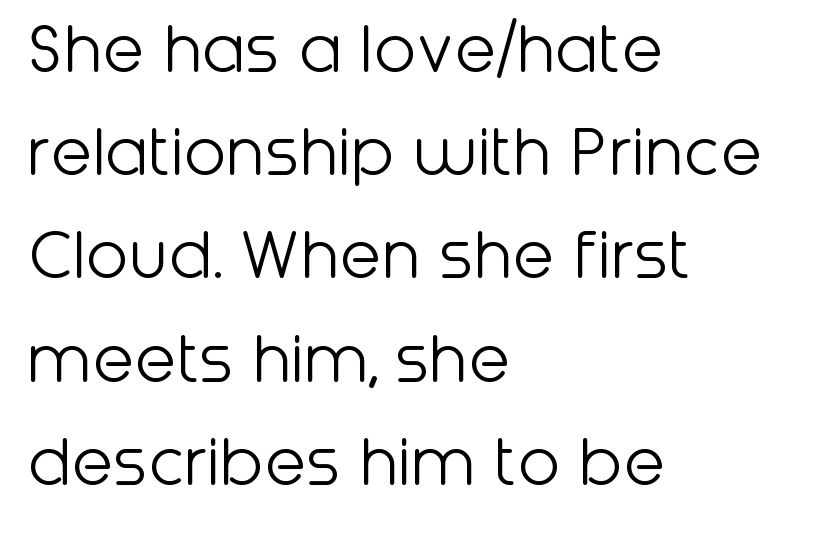
The image shows 77 px light sans-serif type, upright; set left-aligned, normal line spacing (1.34x), normal letter spacing, not underlined; low stroke contrast and a medium x-height.
